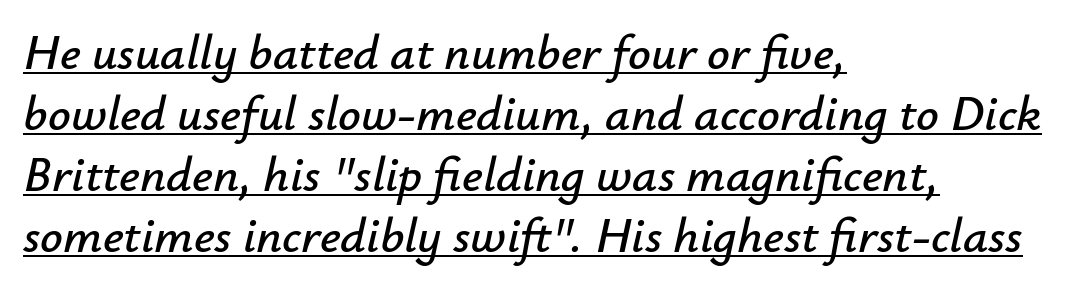
{"italic": "yes", "lean": "right", "slant_degrees": 12, "width": "normal", "stroke_contrast": "low", "x_height": "small", "monospaced": "no", "underline": "yes", "align": "left", "line_spacing_ratio": 1.22, "letter_spacing": "normal", "letter_spacing_em": 0.0, "glyph_px": 50}
